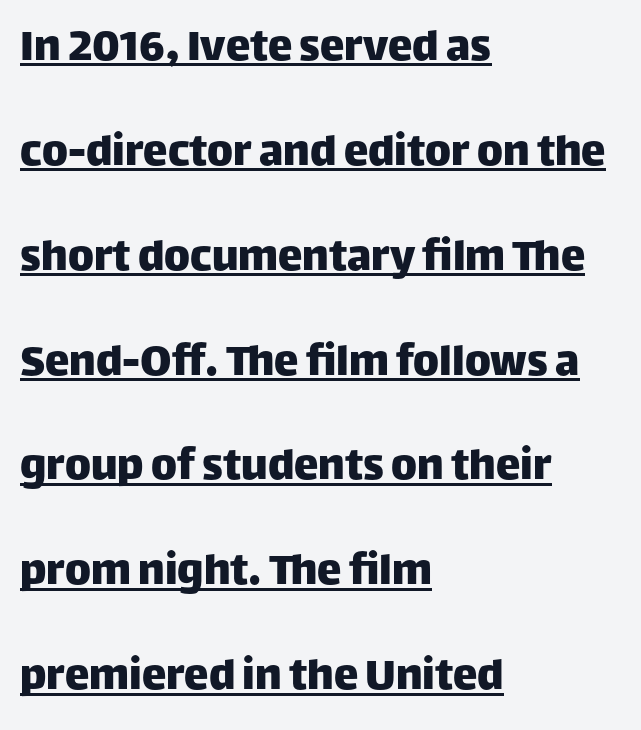
The image shows 49 px sans-serif type, upright; set left-aligned, loose line spacing (2.14x), normal letter spacing, underlined; low stroke contrast and a large x-height.
